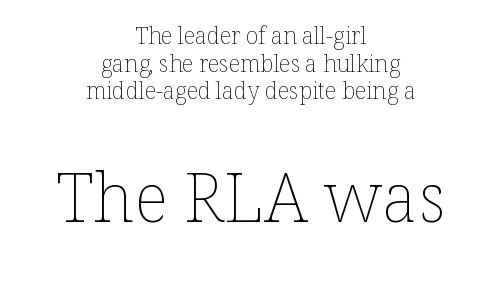
Proportional: the letters do not fall into vertical columns. The letters stand straight up with perfectly vertical stems. The block sitting lower on the canvas is the one with enlarged characters. Each row of text sits above clean, open space. Between one letter and the next there's only the usual sliver of space.
